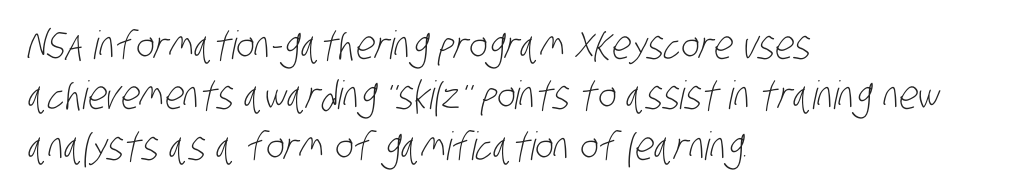
{"serif": "no", "bold": "no", "weight": "light", "width": "condensed", "stroke_contrast": "low", "x_height": "large", "monospaced": "no", "underline": "no", "align": "left", "line_spacing": "normal", "line_spacing_ratio": 1.29, "letter_spacing": "normal", "letter_spacing_em": 0.0, "glyph_px": 39}
